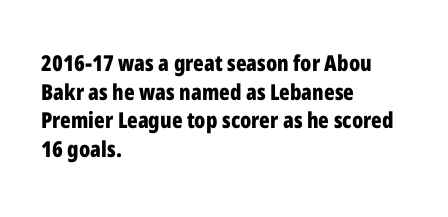
Q: Is the text bold? A: Yes.
Q: Is the text italic (slanted)? A: No, it is upright.
Q: Is the text underlined? A: No.
Q: How is the paragraph aligned? A: Left-aligned.
Q: Is the spacing between letters normal or unusually wide? A: Normal.
Q: Is the spacing between lines tight, normal or loose? A: Normal.
